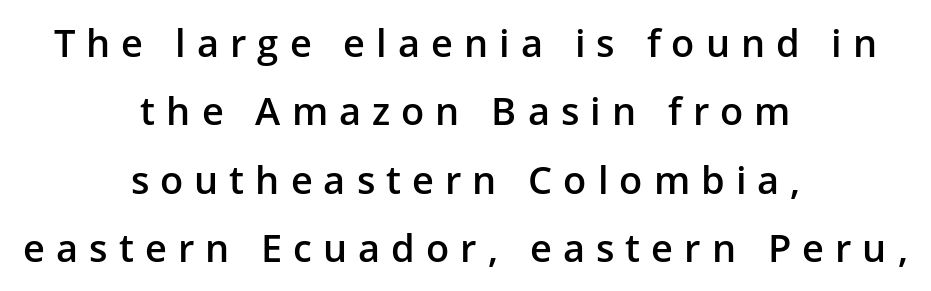
Loose tracking; the words dissolve into strings of separated letters. Look at the bottom of the vertical strokes: they stop flat, with no serifs. This is roman type, the default non-slanted kind. This rendering features lettering with no underline. A semibold gives these letters moderate extra thickness, short of bold. A centered setting, common on invitations and titles, is used for this passage.
